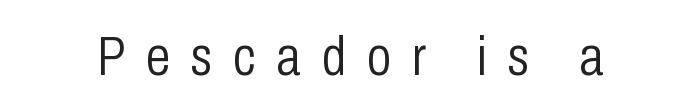
Q: Is the text bold? A: No.
Q: Is the text italic (slanted)? A: No, it is upright.
Q: Is the typeface a serif or a sans-serif typeface? A: Sans-serif.
Q: Is the text underlined? A: No.
Q: Is the spacing between letters normal or unusually wide? A: Unusually wide.
Q: Width (condensed, normal, or wide)? A: Condensed.
Q: Stroke contrast? A: Low.
Q: x-height? A: Medium.
Q: Monospaced? A: No.
